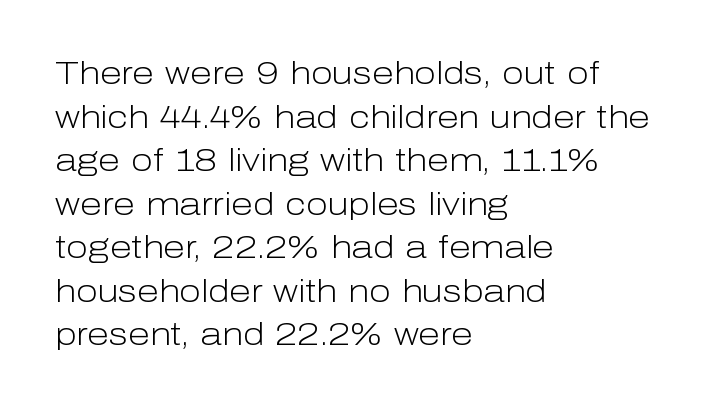
{"serif": "no", "italic": "no", "bold": "no", "weight": "light", "width": "normal", "stroke_contrast": "low", "x_height": "medium", "monospaced": "no", "underline": "no", "align": "left", "line_spacing": "normal", "line_spacing_ratio": 1.36, "letter_spacing": "normal", "letter_spacing_em": 0.0, "glyph_px": 32}
